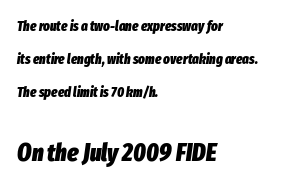
On the weight axis this lands at bold, roughly 700. The letters are slanted; this is an italic face. Words float on clear page, feet unadorned. The rendering anchors every line to the left-hand side.
